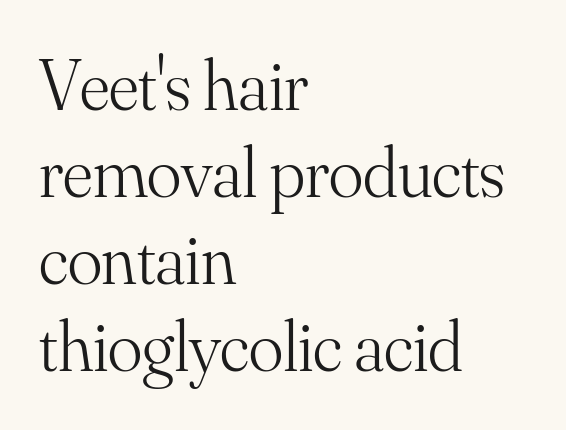
{"serif": "yes", "italic": "no", "bold": "no", "weight": "light", "width": "normal", "stroke_contrast": "medium", "x_height": "small", "monospaced": "no", "underline": "no", "align": "left", "line_spacing_ratio": 1.21, "letter_spacing": "normal", "letter_spacing_em": 0.0, "glyph_px": 72}
